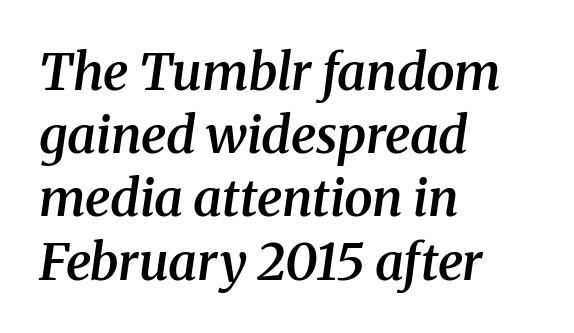
Q: Is the text bold? A: Semi-bold.
Q: Is the text italic (slanted)? A: Yes, it leans right by about 8 degrees.
Q: Is the typeface a serif or a sans-serif typeface? A: Serif.
Q: Is the text underlined? A: No.
Q: How is the paragraph aligned? A: Left-aligned.
Q: Is the spacing between letters normal or unusually wide? A: Normal.
Q: Width (condensed, normal, or wide)? A: Normal.
Q: Stroke contrast? A: Medium.
Q: x-height? A: Medium.
Q: Monospaced? A: No.
